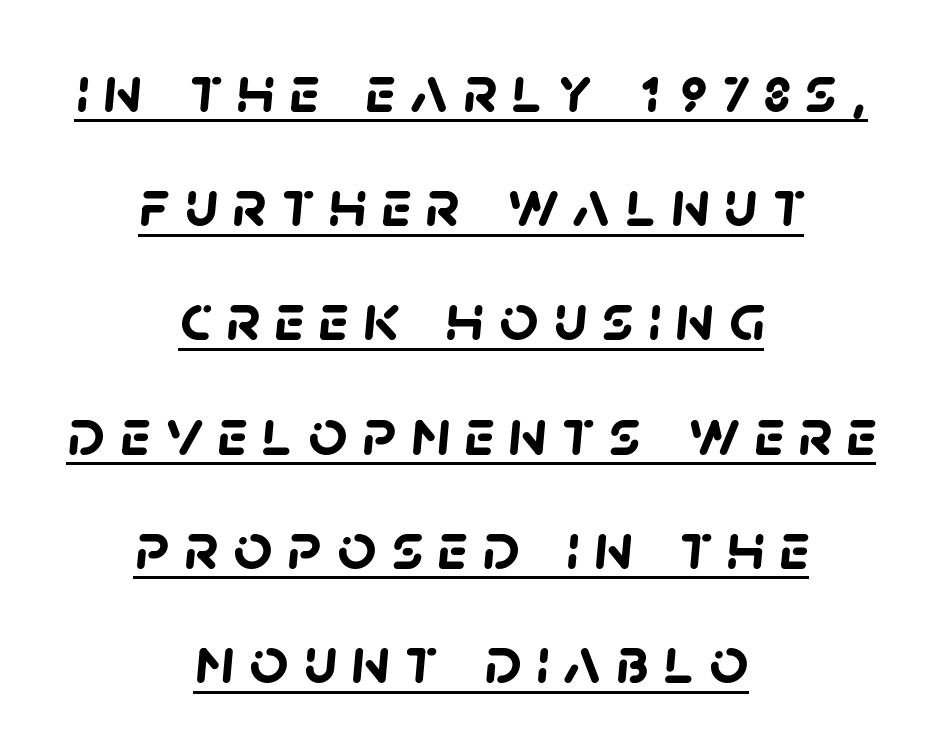
{"serif": "no", "bold": "yes", "weight": "semibold", "width": "normal", "stroke_contrast": "low", "x_height": "large", "monospaced": "no", "underline": "yes", "align": "center", "line_spacing": "normal", "line_spacing_ratio": 1.68, "letter_spacing": "wide", "letter_spacing_em": 0.21, "glyph_px": 68}
